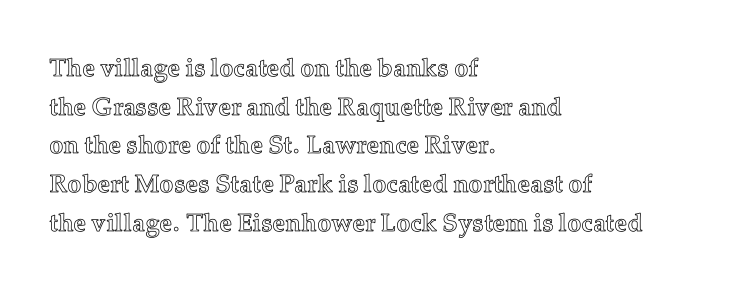
Q: Is the text italic (slanted)? A: No, it is upright.
Q: Is the text underlined? A: No.
Q: How is the paragraph aligned? A: Left-aligned.
Q: Is the spacing between letters normal or unusually wide? A: Normal.
Q: Is the spacing between lines tight, normal or loose? A: Normal.
